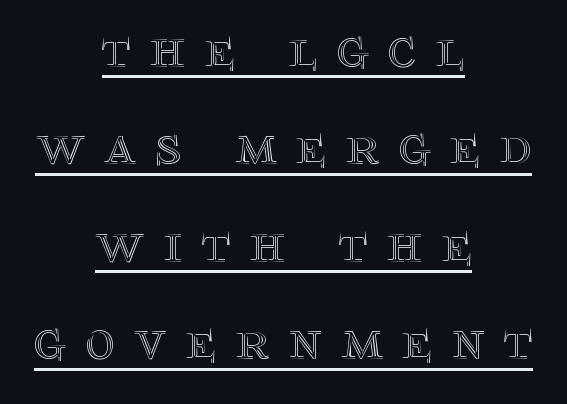
Q: Is the text italic (slanted)? A: No, it is upright.
Q: Is the text underlined? A: Yes.
Q: How is the paragraph aligned? A: Centered.
Q: Is the spacing between letters normal or unusually wide? A: Unusually wide.
Q: Width (condensed, normal, or wide)? A: Normal.
Q: x-height? A: Large.
Q: Monospaced? A: No.
